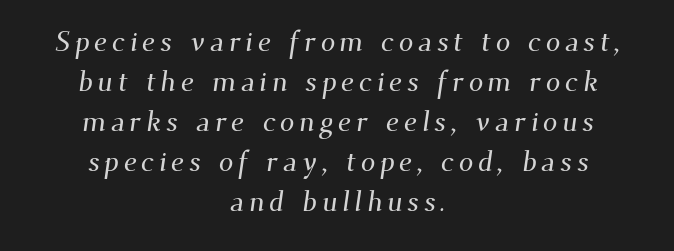
{"serif": "yes", "width": "normal", "stroke_contrast": "medium", "x_height": "small", "monospaced": "no", "underline": "no", "align": "center", "line_spacing": "normal", "line_spacing_ratio": 1.38, "glyph_px": 29}
